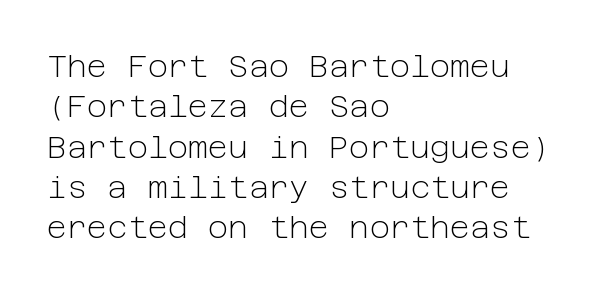
A student would call this left alignment; a typographer would say flush left, rag right. If you drew a line through each stem, it would be perfectly vertical. The space directly below the letters is spotless. A typesetter would call this leading conventional body-copy spacing.
